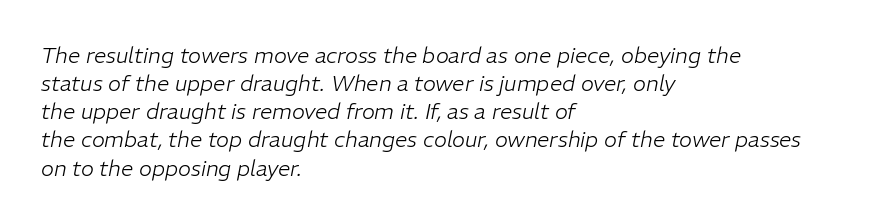
{"italic": "yes", "lean": "right", "slant_degrees": 11, "bold": "no", "underline": "no", "align": "left", "line_spacing": "normal", "line_spacing_ratio": 1.28, "letter_spacing": "normal", "letter_spacing_em": 0.0, "glyph_px": 22}
